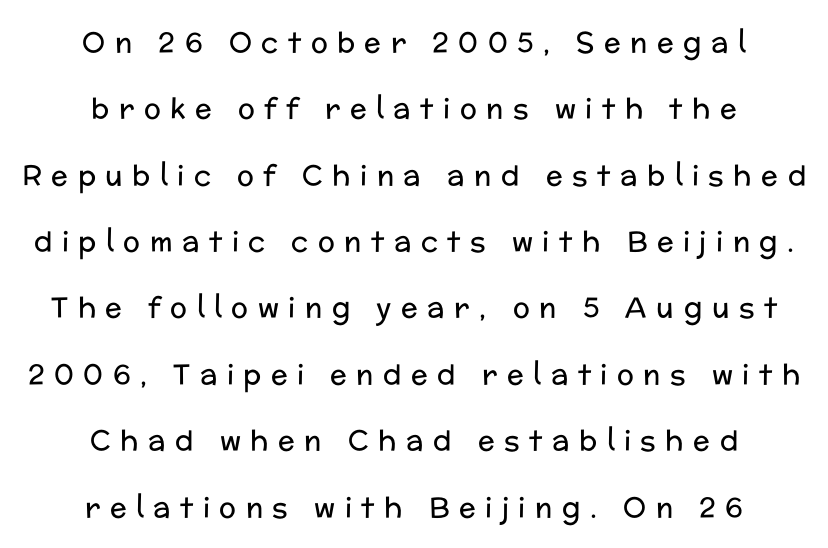
{"serif": "no", "italic": "no", "bold": "no", "weight": "regular", "width": "normal", "stroke_contrast": "low", "x_height": "medium", "monospaced": "no", "underline": "no", "align": "center", "line_spacing": "loose", "line_spacing_ratio": 2.37, "letter_spacing": "wide", "letter_spacing_em": 0.34, "glyph_px": 28}
